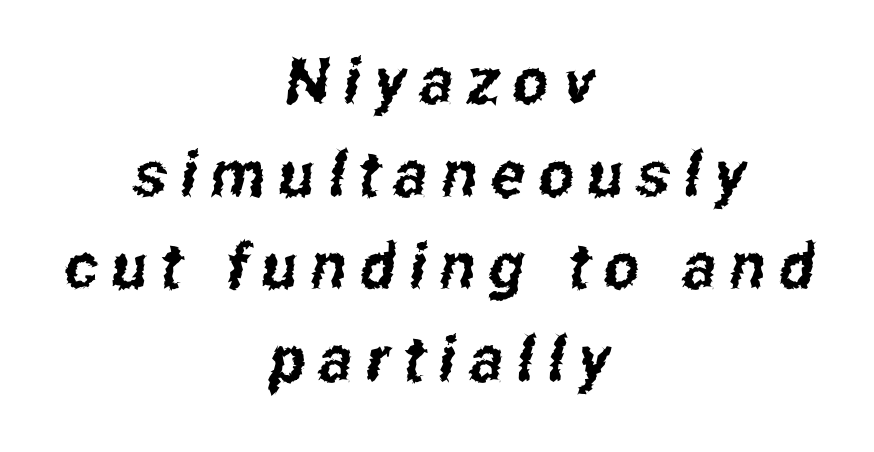
{"serif": "no", "width": "condensed", "stroke_contrast": "low", "x_height": "medium", "monospaced": "no", "underline": "no", "align": "center", "line_spacing": "normal", "line_spacing_ratio": 1.47, "letter_spacing": "wide", "letter_spacing_em": 0.22, "glyph_px": 63}
